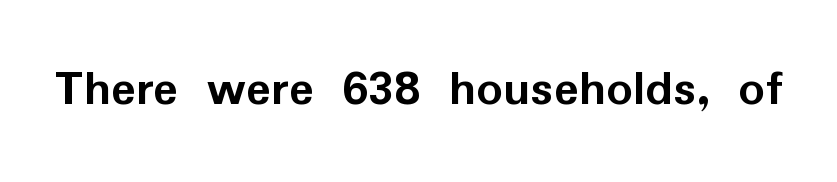
The image shows 52 px semibold sans-serif type, upright; set normal letter spacing, not underlined; low stroke contrast and a medium x-height.
